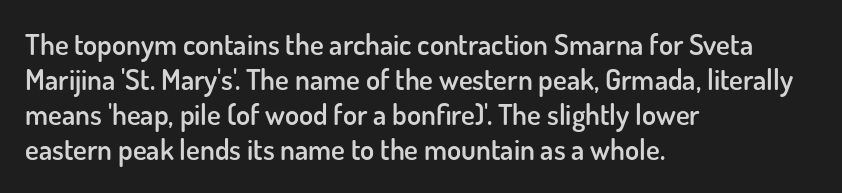
Q: Is the text bold? A: Semi-bold.
Q: Is the text italic (slanted)? A: No, it is upright.
Q: Is the typeface a serif or a sans-serif typeface? A: Sans-serif.
Q: Is the text underlined? A: No.
Q: How is the paragraph aligned? A: Left-aligned.
Q: Is the spacing between letters normal or unusually wide? A: Normal.
Q: Width (condensed, normal, or wide)? A: Normal.
Q: Stroke contrast? A: Low.
Q: x-height? A: Small.
Q: Monospaced? A: No.
